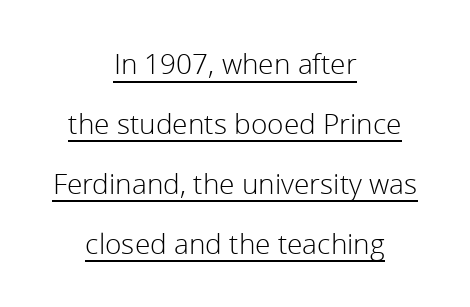
Q: Is the text bold? A: No.
Q: Is the text italic (slanted)? A: No, it is upright.
Q: Is the typeface a serif or a sans-serif typeface? A: Sans-serif.
Q: Is the text underlined? A: Yes.
Q: How is the paragraph aligned? A: Centered.
Q: Is the spacing between letters normal or unusually wide? A: Normal.
Q: Is the spacing between lines tight, normal or loose? A: Loose.
Q: Width (condensed, normal, or wide)? A: Normal.
Q: Stroke contrast? A: Low.
Q: x-height? A: Medium.
Q: Monospaced? A: No.
